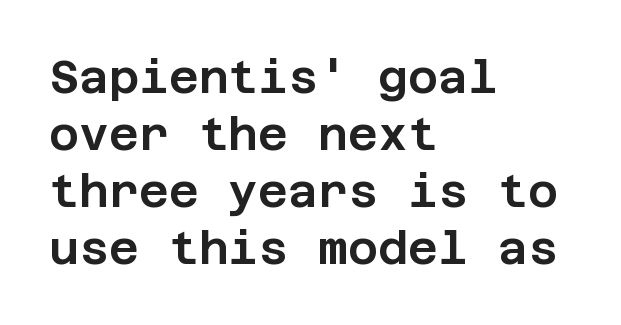
Q: Is the text italic (slanted)? A: No, it is upright.
Q: Is the typeface a serif or a sans-serif typeface? A: Sans-serif.
Q: Is the text underlined? A: No.
Q: How is the paragraph aligned? A: Left-aligned.
Q: Is the spacing between letters normal or unusually wide? A: Normal.
Q: Width (condensed, normal, or wide)? A: Normal.
Q: Stroke contrast? A: Low.
Q: x-height? A: Large.
